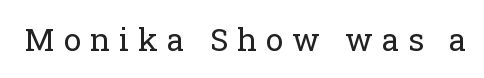
Q: Is the text bold? A: No.
Q: Is the text italic (slanted)? A: No, it is upright.
Q: Is the typeface a serif or a sans-serif typeface? A: Serif.
Q: Is the text underlined? A: No.
Q: Is the spacing between letters normal or unusually wide? A: Unusually wide.
Q: Width (condensed, normal, or wide)? A: Normal.
Q: Stroke contrast? A: Low.
Q: x-height? A: Medium.
Q: Monospaced? A: No.
